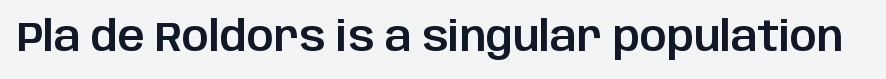
{"serif": "no", "italic": "no", "width": "normal", "stroke_contrast": "low", "x_height": "large", "monospaced": "no", "underline": "no", "letter_spacing": "normal", "letter_spacing_em": 0.0, "glyph_px": 42}
